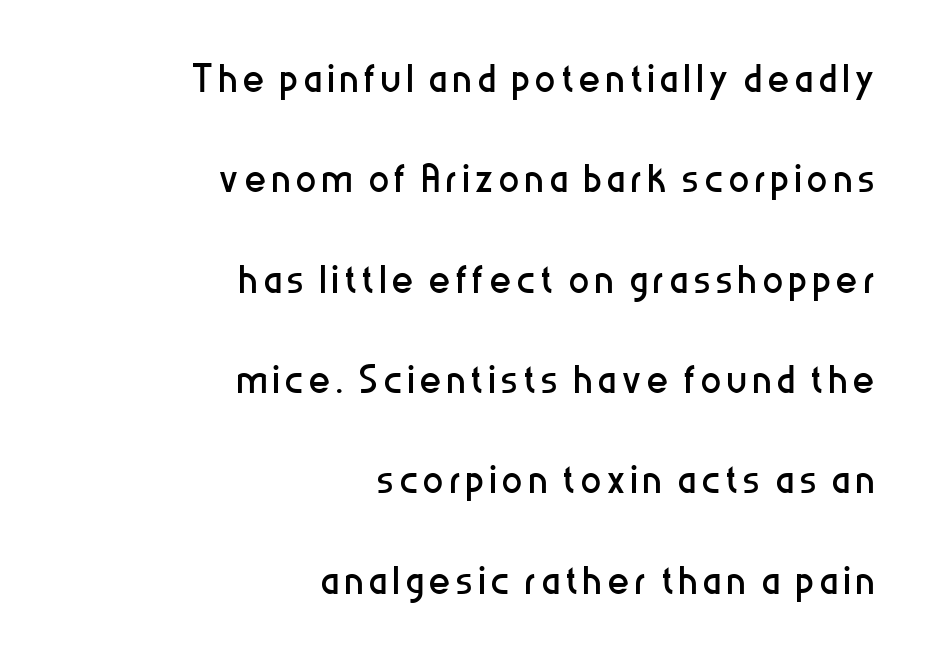
Q: Is the text bold? A: No.
Q: Is the text italic (slanted)? A: No, it is upright.
Q: Is the typeface a serif or a sans-serif typeface? A: Sans-serif.
Q: Is the text underlined? A: No.
Q: How is the paragraph aligned? A: Right-aligned.
Q: Is the spacing between lines tight, normal or loose? A: Loose.
Q: Width (condensed, normal, or wide)? A: Condensed.
Q: Stroke contrast? A: Low.
Q: x-height? A: Medium.
Q: Monospaced? A: No.
